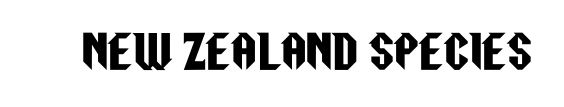
The gap between lines stays unmarked. Letterform terminals end flat and unadorned throughout the passage. Quick note: not italic, upright. Varying glyph widths throughout — classic text-font behaviour. Glyph-to-glyph distance matches everyday printed text.
